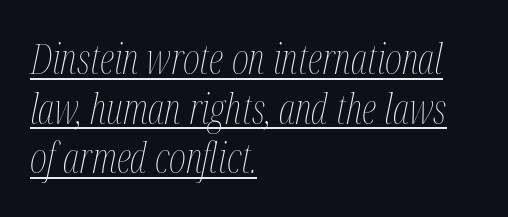
Q: Is the text bold? A: No.
Q: Is the text italic (slanted)? A: Yes, it leans right by about 12 degrees.
Q: Is the text underlined? A: Yes.
Q: How is the paragraph aligned? A: Left-aligned.
Q: Is the spacing between letters normal or unusually wide? A: Normal.
Q: Width (condensed, normal, or wide)? A: Condensed.
Q: Stroke contrast? A: Medium.
Q: x-height? A: Medium.
Q: Monospaced? A: No.
